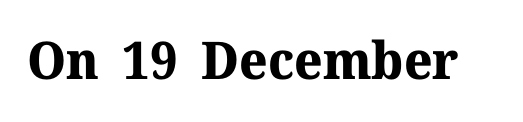
Q: Is the text bold? A: Yes.
Q: Is the text italic (slanted)? A: No, it is upright.
Q: Is the typeface a serif or a sans-serif typeface? A: Serif.
Q: Is the text underlined? A: No.
Q: Is the spacing between letters normal or unusually wide? A: Normal.
Q: Width (condensed, normal, or wide)? A: Normal.
Q: Stroke contrast? A: Medium.
Q: x-height? A: Medium.
Q: Monospaced? A: No.
